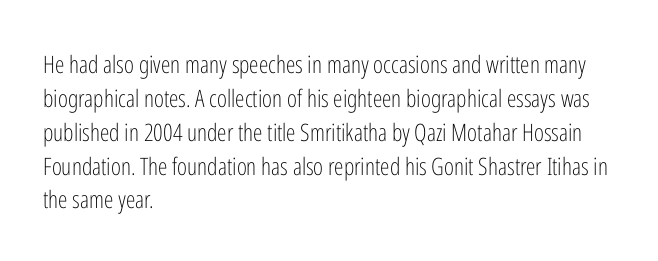
Q: Is the text bold? A: No.
Q: Is the text italic (slanted)? A: No, it is upright.
Q: Is the text underlined? A: No.
Q: How is the paragraph aligned? A: Left-aligned.
Q: Is the spacing between letters normal or unusually wide? A: Normal.
Q: Is the spacing between lines tight, normal or loose? A: Normal.
